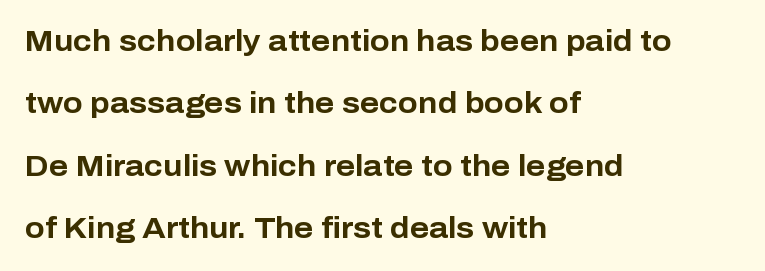
The image shows 29 px bold sans-serif type, upright; set left-aligned, loose line spacing (2.15x), normal letter spacing, not underlined; low stroke contrast and a medium x-height.
